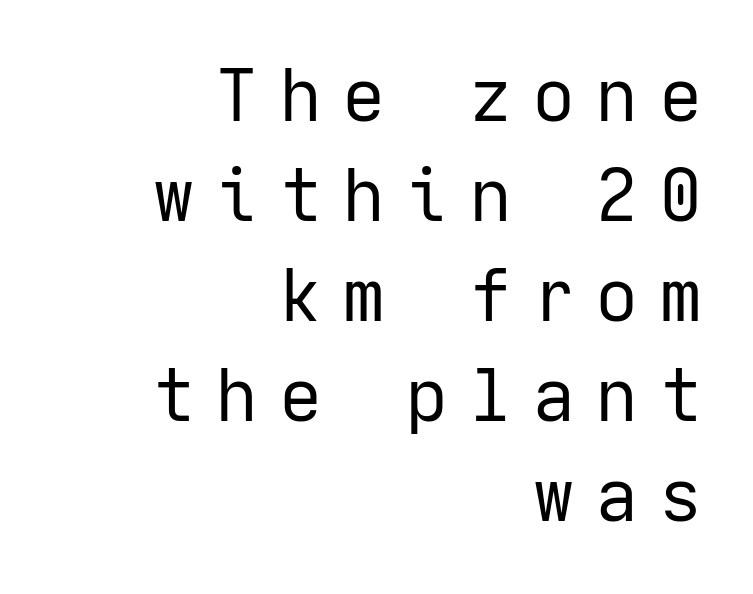
Leftover space on each line is placed entirely before the opening word. The type sits square on the baseline with zero lean. The leading is moderate, giving the passage an even texture. I'd call this a sans setting — the letters go barefoot. The face looks like a standard text weight, possibly lighter. Anything drawn beneath the words? Only blank space.
